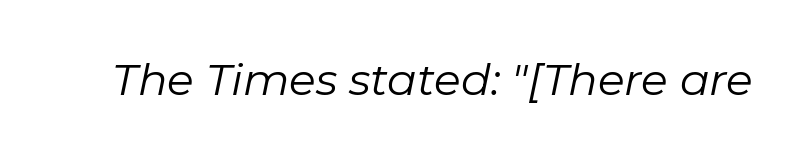
The image shows 44 px regular-weight type, italic (leaning right); set normal letter spacing, not underlined; low stroke contrast and a medium x-height.
